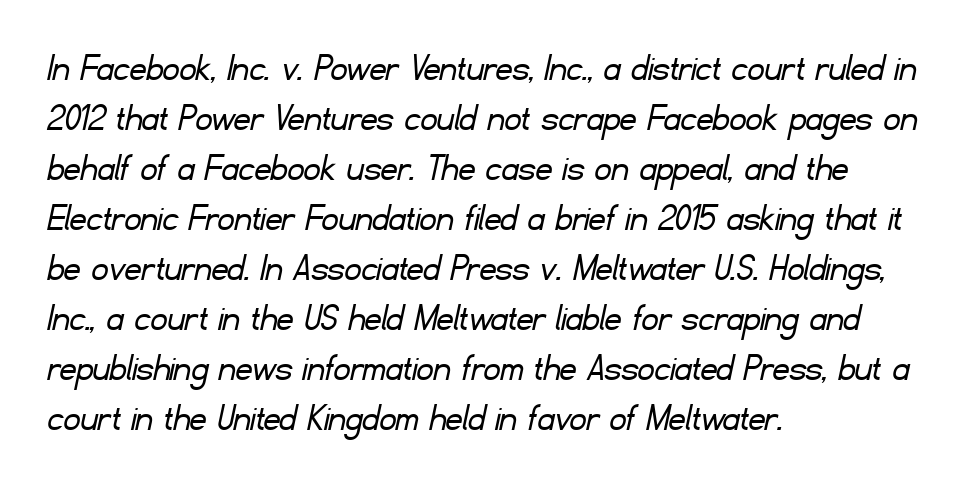
You could not count columns in this text — the font is proportionally spaced. Stroke mass is kept to a normal reading level or below. Grotesque or geometric, the face here clearly has no serifs. This sample uses plain, unmodified letter spacing.
